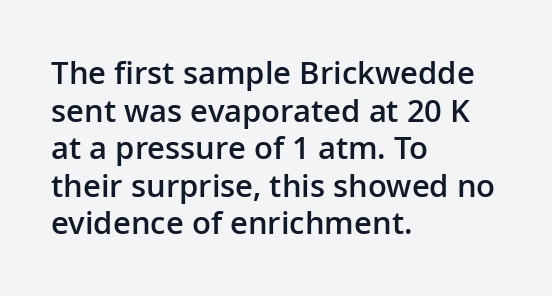
Q: Is the text bold? A: Semi-bold.
Q: Is the text italic (slanted)? A: No, it is upright.
Q: Is the typeface a serif or a sans-serif typeface? A: Sans-serif.
Q: Is the text underlined? A: No.
Q: How is the paragraph aligned? A: Left-aligned.
Q: Is the spacing between letters normal or unusually wide? A: Normal.
Q: Width (condensed, normal, or wide)? A: Normal.
Q: Stroke contrast? A: Low.
Q: x-height? A: Medium.
Q: Monospaced? A: No.
